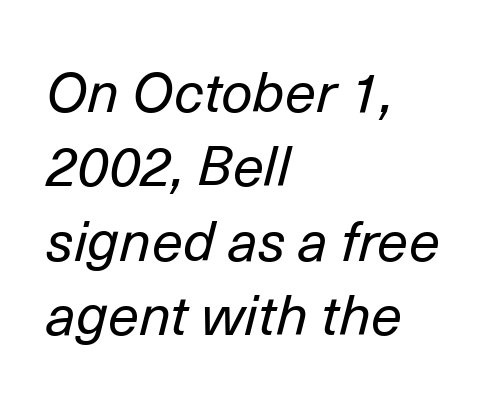
Each line starts at the same left margin while the right side varies. Do the characters align in a grid? No, the font is proportional. The specimen reads as italic at a glance. Whoever set this chose a conventional vertical rhythm. The weight would be labelled regular, book, light, or lighter still.
